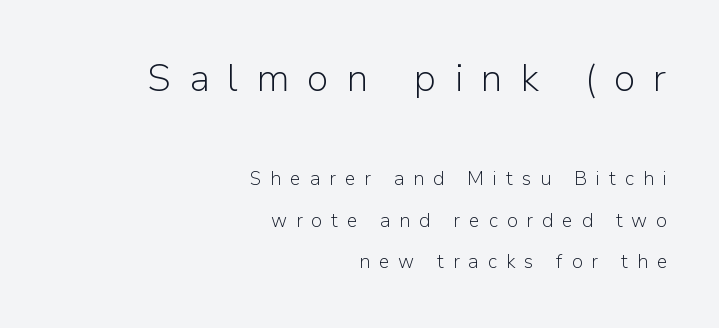
{"serif": "no", "italic": "no", "bold": "no", "weight": "light", "width": "normal", "stroke_contrast": "low", "x_height": "medium", "monospaced": "no", "underline": "no", "align": "right", "line_spacing": "loose", "line_spacing_ratio": 2.18, "letter_spacing": "wide", "letter_spacing_em": 0.47, "larger_block": "first", "size_ratio": 2.0, "glyph_px": 38}
